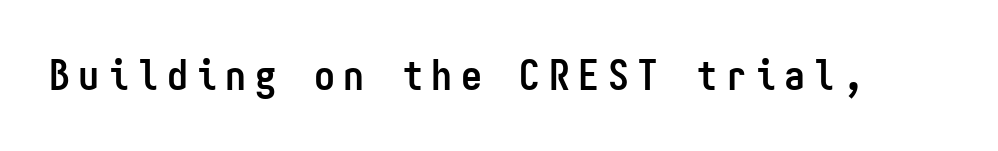
{"serif": "no", "italic": "no", "bold": "yes", "weight": "semibold", "width": "condensed", "stroke_contrast": "low", "x_height": "medium", "monospaced": "yes", "underline": "no", "letter_spacing": "wide", "letter_spacing_em": 0.2, "glyph_px": 42}
